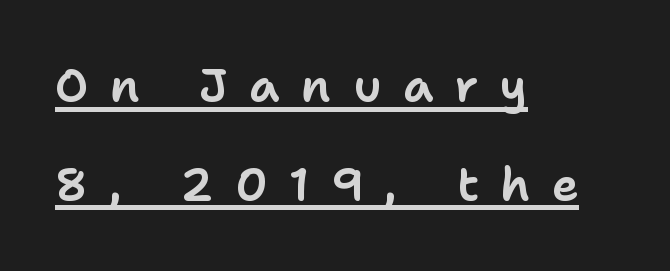
{"serif": "no", "italic": "no", "width": "normal", "stroke_contrast": "low", "x_height": "medium", "monospaced": "no", "underline": "yes", "align": "left", "line_spacing": "loose", "line_spacing_ratio": 2.15, "letter_spacing": "wide", "letter_spacing_em": 0.47, "glyph_px": 46}
